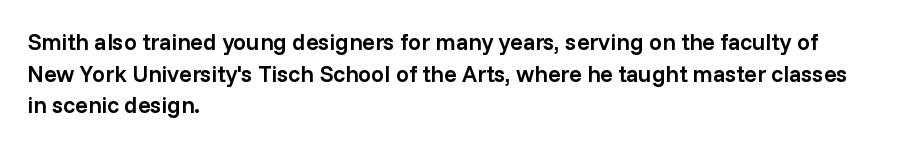
{"italic": "no", "bold": "semi", "underline": "no", "align": "left", "line_spacing": "normal", "line_spacing_ratio": 1.38, "letter_spacing": "normal", "letter_spacing_em": 0.0, "glyph_px": 23}
